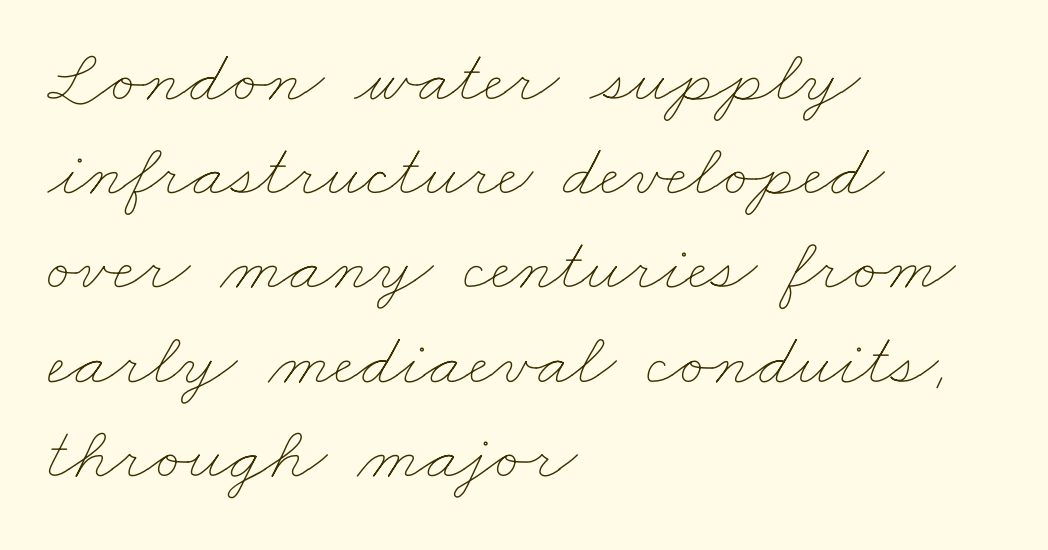
The image shows 76 px thin, wide type; set left-aligned, line spacing 1.24x, normal letter spacing, not underlined; low stroke contrast and a small x-height.
